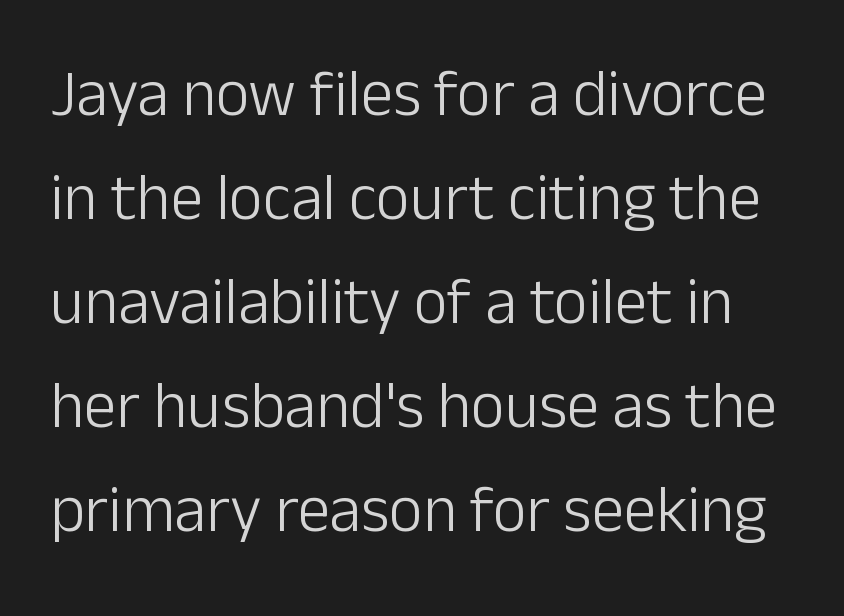
Proportional: the letters do not fall into vertical columns. The characters display no serif detailing; their extremities are plain. The strokes carry an ordinary text weight at most. The line texture is even and compact thanks to regular tracking.
